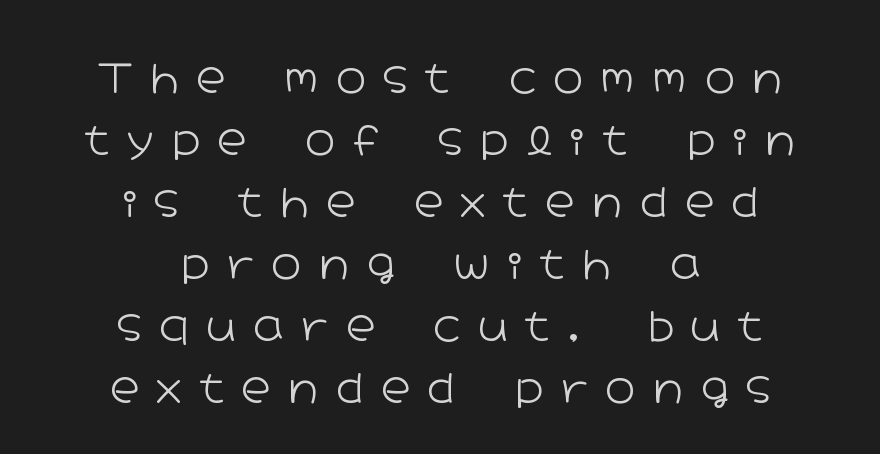
Q: Is the text bold? A: No.
Q: Is the text italic (slanted)? A: No, it is upright.
Q: Is the typeface a serif or a sans-serif typeface? A: Sans-serif.
Q: Is the text underlined? A: No.
Q: How is the paragraph aligned? A: Centered.
Q: Is the spacing between letters normal or unusually wide? A: Unusually wide.
Q: Is the spacing between lines tight, normal or loose? A: Normal.
Q: Width (condensed, normal, or wide)? A: Wide.
Q: Stroke contrast? A: Low.
Q: x-height? A: Medium.
Q: Monospaced? A: No.
